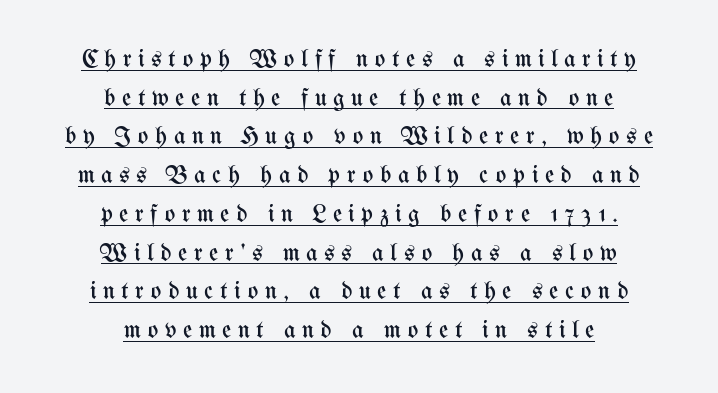
{"italic": "no", "bold": "no", "underline": "yes", "align": "center", "line_spacing": "normal", "line_spacing_ratio": 1.55, "letter_spacing": "wide", "letter_spacing_em": 0.26, "glyph_px": 25}
